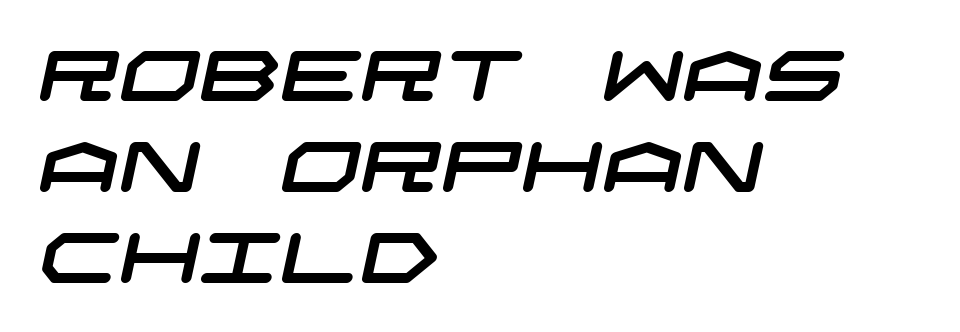
{"serif": "no", "width": "wide", "stroke_contrast": "low", "x_height": "large", "underline": "no", "align": "left", "line_spacing": "normal", "line_spacing_ratio": 1.28, "letter_spacing": "normal", "letter_spacing_em": 0.0, "glyph_px": 71}
